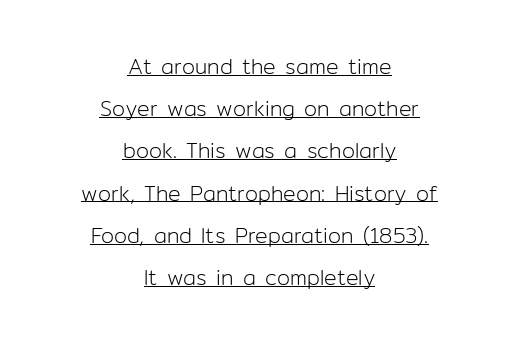
The glyphs are accompanied by a horizontal stroke just below them. These lines are centered, leaving both edges ragged. Vertical spacing — loose. Posture: vertical. Stroke mass is kept to a normal reading level or below.
